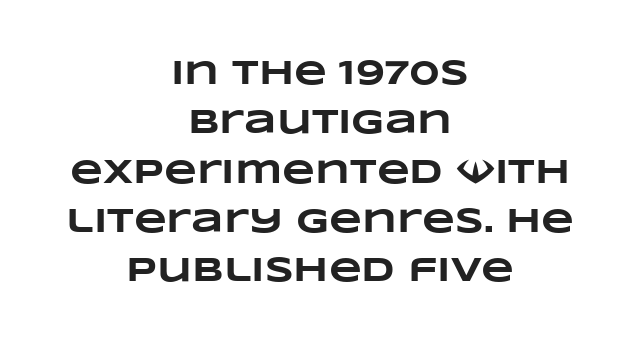
The image shows 34 px heavy, wide type; set centered, normal line spacing (1.45x), normal letter spacing, not underlined; low stroke contrast and a large x-height.
